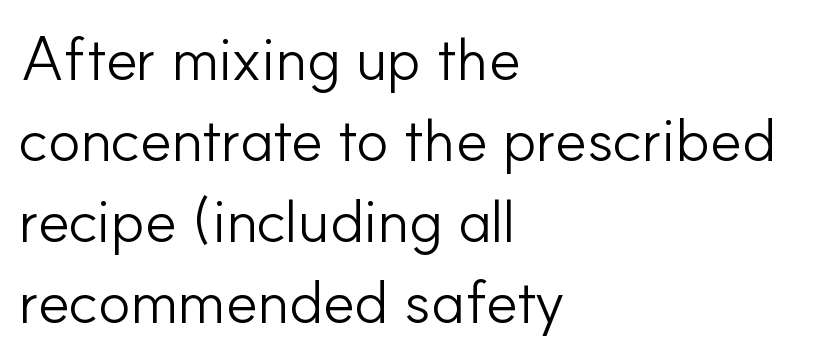
{"serif": "no", "italic": "no", "bold": "no", "weight": "light", "width": "normal", "stroke_contrast": "low", "x_height": "small", "monospaced": "no", "underline": "no", "align": "left", "line_spacing": "normal", "line_spacing_ratio": 1.33, "letter_spacing": "normal", "letter_spacing_em": 0.0, "glyph_px": 61}
